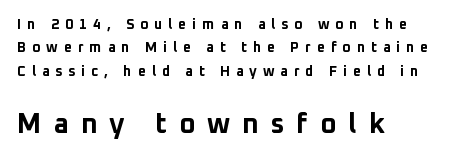
{"serif": "no", "italic": "no", "bold": "yes", "weight": "bold", "width": "normal", "stroke_contrast": "low", "x_height": "medium", "monospaced": "no", "underline": "no", "align": "left", "line_spacing": "normal", "line_spacing_ratio": 1.67, "letter_spacing": "wide", "letter_spacing_em": 0.42, "larger_block": "second", "size_ratio": 2.0, "glyph_px": 28}
